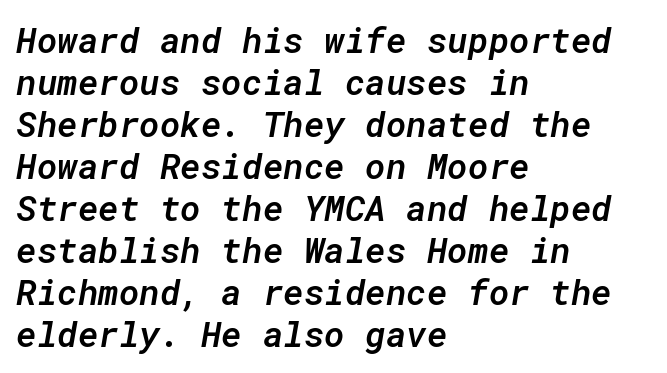
Q: Is the text bold? A: Semi-bold.
Q: Is the text italic (slanted)? A: Yes, it leans right by about 10 degrees.
Q: Is the text underlined? A: No.
Q: How is the paragraph aligned? A: Left-aligned.
Q: Is the spacing between letters normal or unusually wide? A: Normal.
Q: Width (condensed, normal, or wide)? A: Normal.
Q: Stroke contrast? A: Low.
Q: x-height? A: Medium.
Q: Monospaced? A: Yes.
